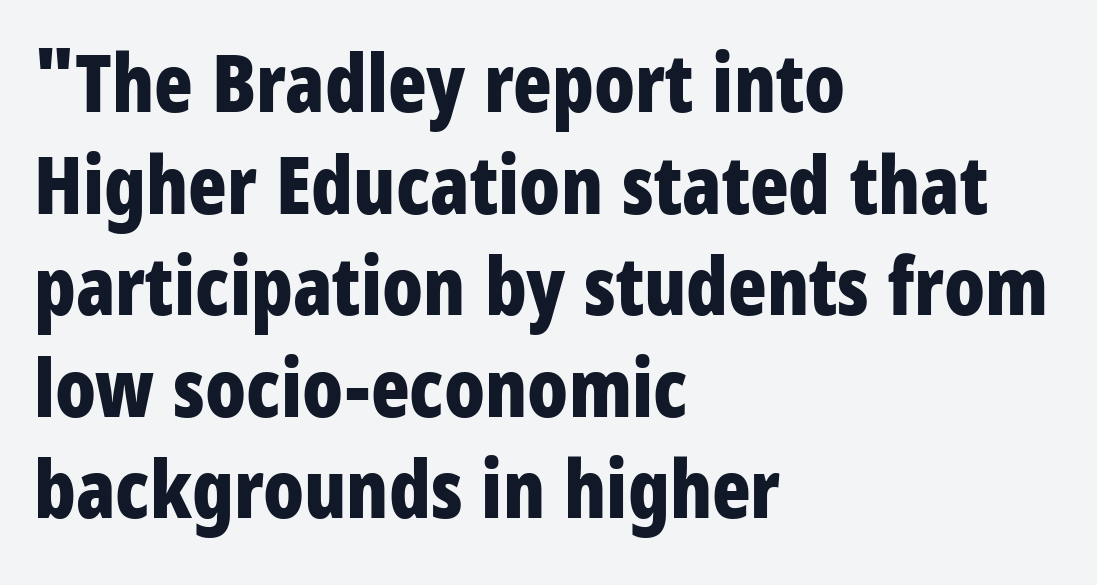
Each new line begins a customary step beneath the previous one. Bare-footed words on every line. The designer went with a sans here, leaving each stem footless. The line texture is even and compact thanks to regular tracking. How heavy is the stroke? Heavy — this is a bold. Is there any slant? The stems are plumb.
